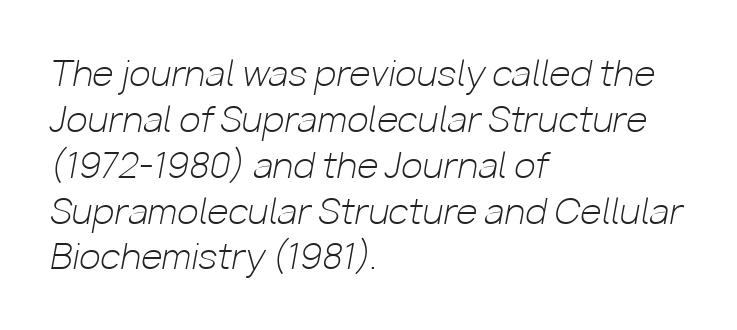
Q: Is the text bold? A: No.
Q: Is the text italic (slanted)? A: Yes, it leans right by about 10 degrees.
Q: Is the text underlined? A: No.
Q: How is the paragraph aligned? A: Left-aligned.
Q: Is the spacing between letters normal or unusually wide? A: Normal.
Q: Is the spacing between lines tight, normal or loose? A: Normal.
Q: Width (condensed, normal, or wide)? A: Normal.
Q: Stroke contrast? A: Low.
Q: x-height? A: Medium.
Q: Monospaced? A: No.
